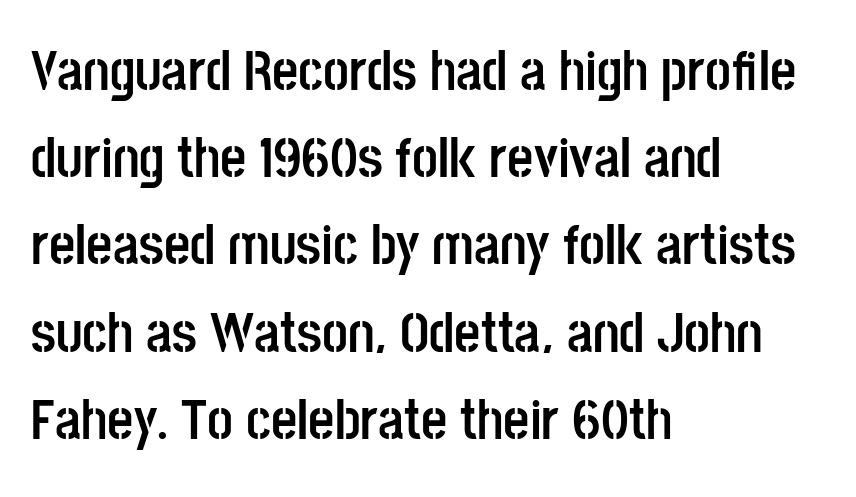
The image shows 57 px semibold, condensed sans-serif type, upright; set left-aligned, normal line spacing (1.53x), normal letter spacing, not underlined; low stroke contrast and a large x-height.
